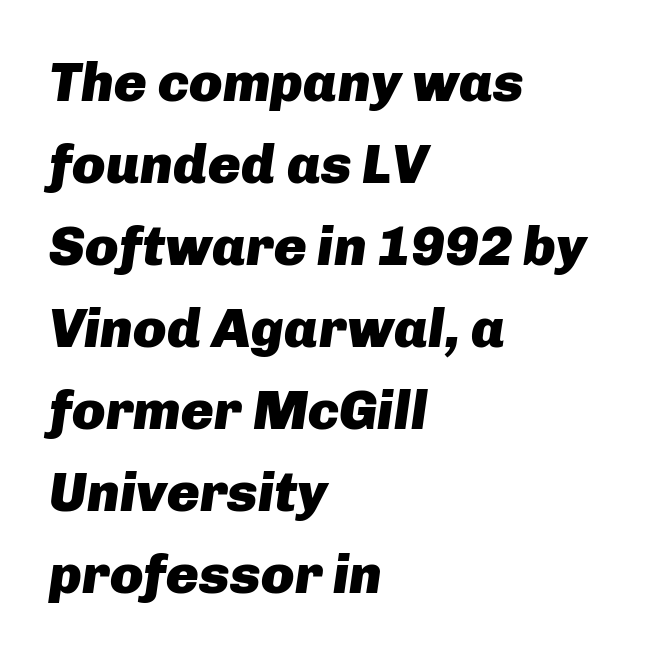
Q: Is the text bold? A: Yes.
Q: Is the text italic (slanted)? A: Yes, it leans right by about 8 degrees.
Q: Is the text underlined? A: No.
Q: How is the paragraph aligned? A: Left-aligned.
Q: Is the spacing between letters normal or unusually wide? A: Normal.
Q: Is the spacing between lines tight, normal or loose? A: Normal.
Q: Width (condensed, normal, or wide)? A: Normal.
Q: Stroke contrast? A: Low.
Q: x-height? A: Medium.
Q: Monospaced? A: No.
